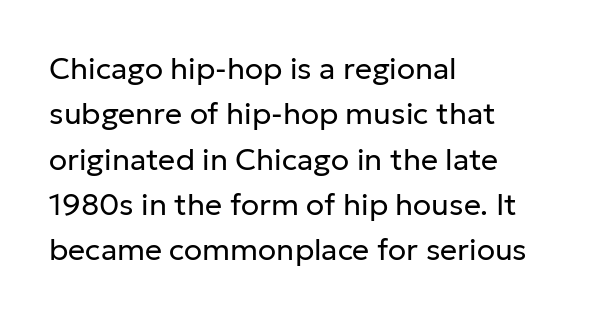
The image shows 30 px regular-weight sans-serif type, upright; set left-aligned, normal line spacing (1.51x), normal letter spacing, not underlined; low stroke contrast and a medium x-height.
